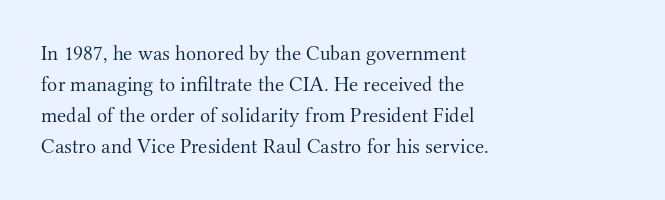
{"italic": "no", "bold": "no", "underline": "no", "align": "left", "line_spacing": "normal", "line_spacing_ratio": 1.47, "letter_spacing": "normal", "letter_spacing_em": 0.0, "glyph_px": 21}
